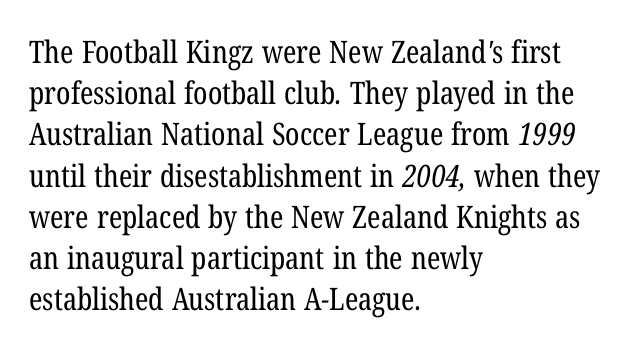
Q: Is the text bold? A: No.
Q: Is the typeface a serif or a sans-serif typeface? A: Serif.
Q: Is the text underlined? A: No.
Q: How is the paragraph aligned? A: Left-aligned.
Q: Is the spacing between letters normal or unusually wide? A: Normal.
Q: Is the spacing between lines tight, normal or loose? A: Normal.
Q: Width (condensed, normal, or wide)? A: Condensed.
Q: Stroke contrast? A: Low.
Q: x-height? A: Medium.
Q: Monospaced? A: No.
